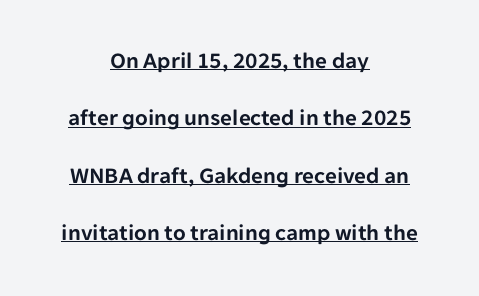
The image shows 23 px text type, upright; set centered, loose line spacing (2.49x), normal letter spacing, underlined.
